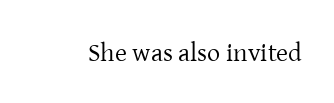
A roman cut, with each character standing at attention. Decoration check: the copy has no underline. The gaps between neighbouring characters are ordinary and unremarkable. Bold? No — there's no thickening of the strokes.
